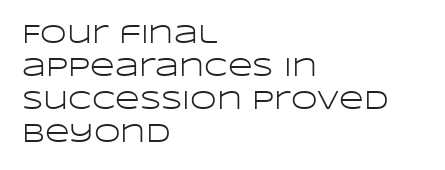
The image shows 27 px text type, upright; set left-aligned, line spacing 1.22x, normal letter spacing, not underlined.
